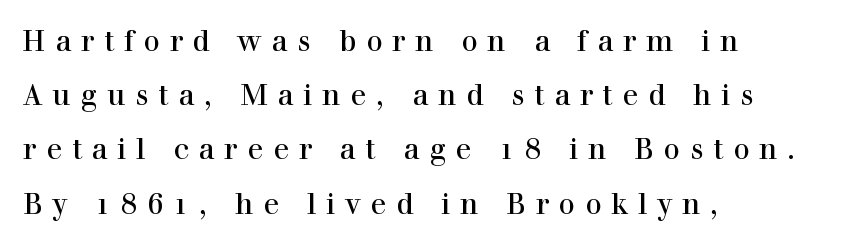
The typeface chosen for these lines features serifs. Proportional: the letters do not fall into vertical columns. The font's upright variant was chosen for this text. Just letters on the line, the space beneath them empty. Alignment: flush left.
